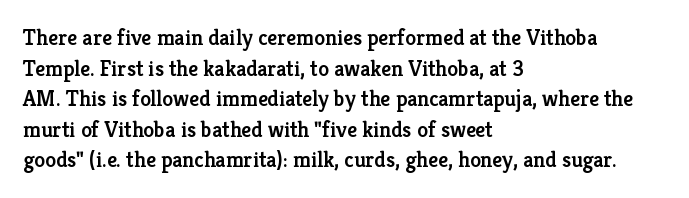
The image shows 22 px text type, upright; set left-aligned, normal line spacing (1.39x), normal letter spacing, not underlined.
